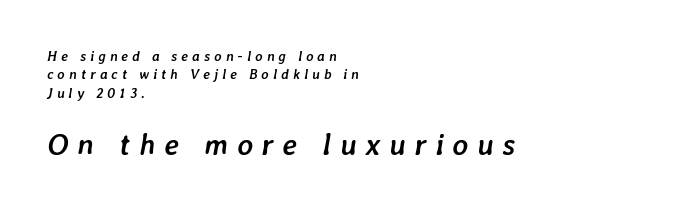
The image shows 30 px semibold type, italic (leaning right); set left-aligned, normal line spacing (1.31x), unusually wide letter spacing (+0.29 em), not underlined; the second (bottom) block is 2.14x larger; low stroke contrast and a medium x-height.
